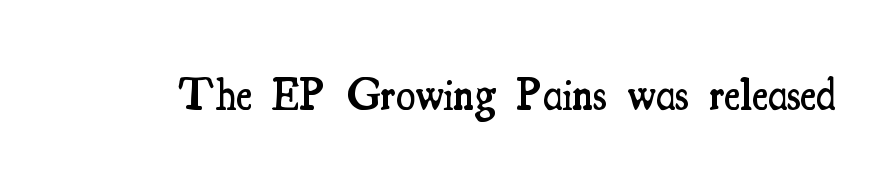
{"serif": "yes", "italic": "no", "bold": "semi", "weight": "semibold", "width": "condensed", "stroke_contrast": "medium", "x_height": "small", "monospaced": "no", "underline": "no", "letter_spacing": "normal", "letter_spacing_em": 0.0, "glyph_px": 44}
